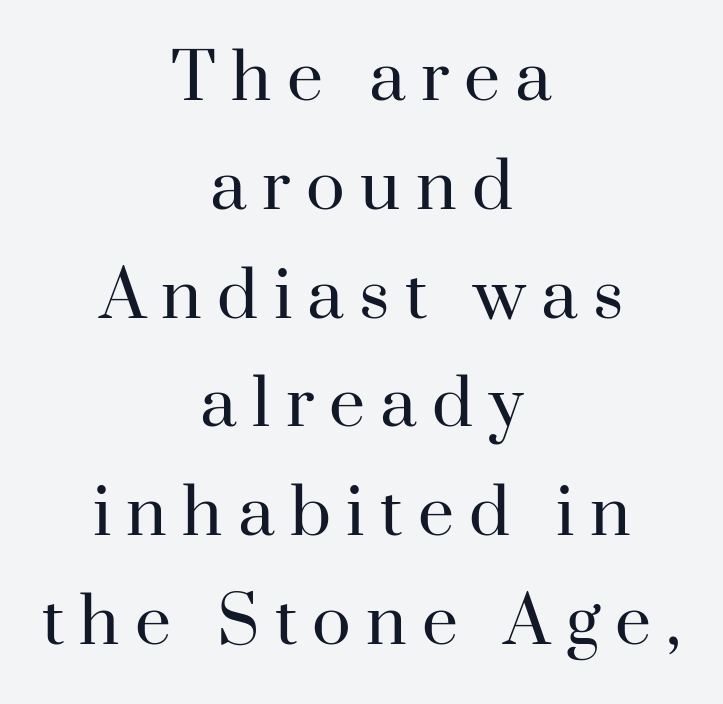
Posture: straight, roman, zero tilt. Decoration check: the copy has no underline. This is not heavy type; no bold has been used. The line-height multiplier appears to be the usual default.
